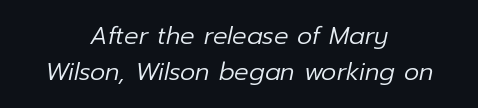
The lines are quadded center. This rendering leaves character spacing at its baseline value. It's the slanting kind of type. Stem width sits at or under what a default text font uses. A bare baseline throughout the passage.
